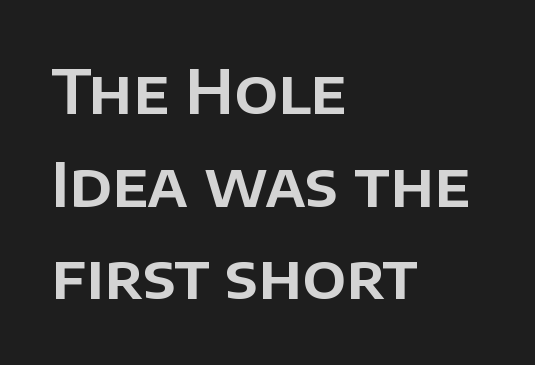
These lines stack with their left ends in a neat column. The rows are spaced the way most documents space them. The designer went with a sans here, leaving each stem footless. The strip under each line holds only bare page.
